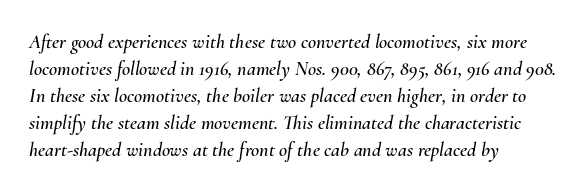
The image shows 20 px text type, italic (leaning right); set left-aligned, normal line spacing (1.35x), normal letter spacing, not underlined.
